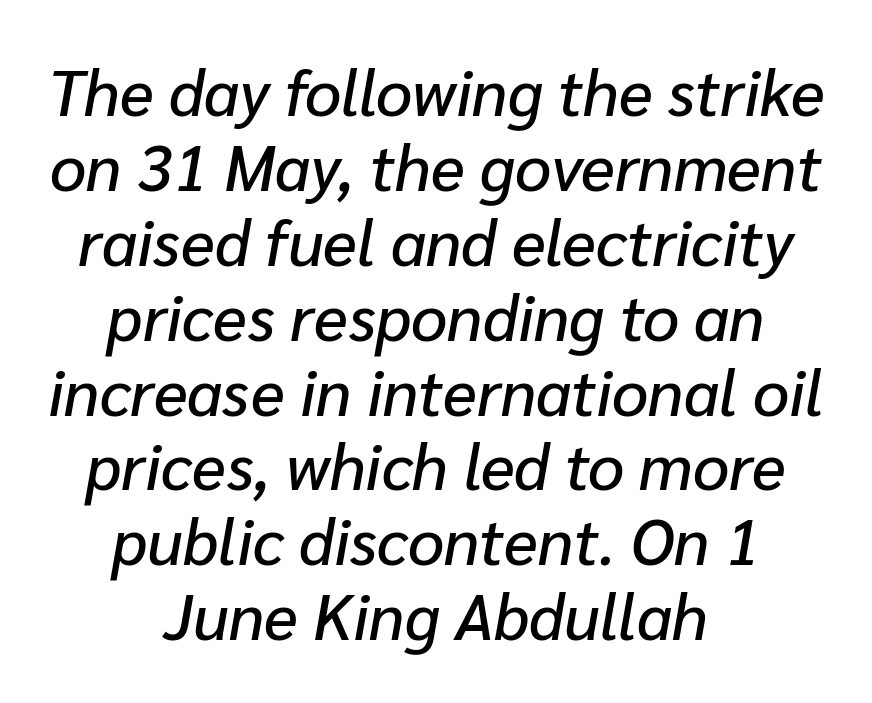
Which margin do the lines hug? Neither — every line sits in the middle. Underlining? Definitely not there. Would a proofreader flag this as italicized? Yes. Glyph-to-glyph distance matches everyday printed text. Looks like regular typesetting: each glyph gets only the width it needs.
